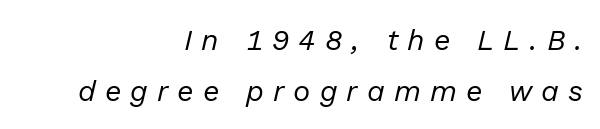
Q: Is the text bold? A: No.
Q: Is the text italic (slanted)? A: Yes, it leans right by about 13 degrees.
Q: Is the text underlined? A: No.
Q: How is the paragraph aligned? A: Right-aligned.
Q: Is the spacing between letters normal or unusually wide? A: Unusually wide.
Q: Width (condensed, normal, or wide)? A: Normal.
Q: Stroke contrast? A: Low.
Q: x-height? A: Medium.
Q: Monospaced? A: No.
